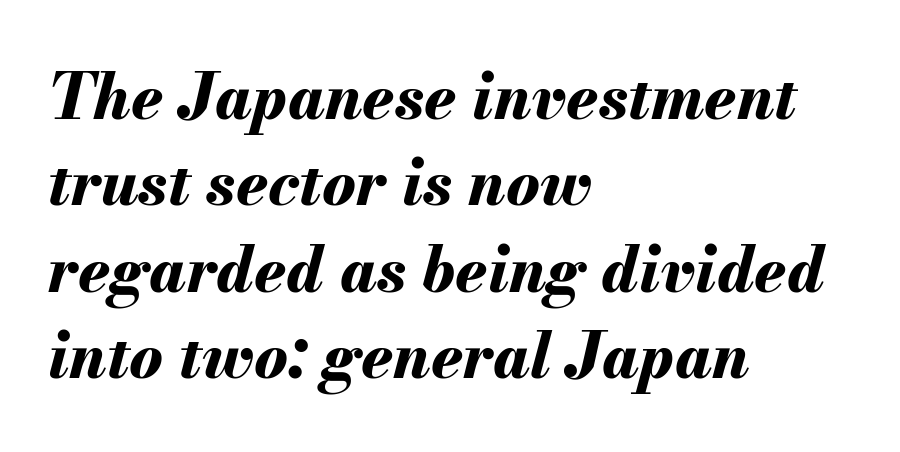
Q: Is the text bold? A: Yes.
Q: Is the text italic (slanted)? A: Yes, it leans right by about 13 degrees.
Q: Is the text underlined? A: No.
Q: How is the paragraph aligned? A: Left-aligned.
Q: Is the spacing between letters normal or unusually wide? A: Normal.
Q: Is the spacing between lines tight, normal or loose? A: Normal.
Q: Width (condensed, normal, or wide)? A: Normal.
Q: Stroke contrast? A: Medium.
Q: x-height? A: Small.
Q: Monospaced? A: No.
